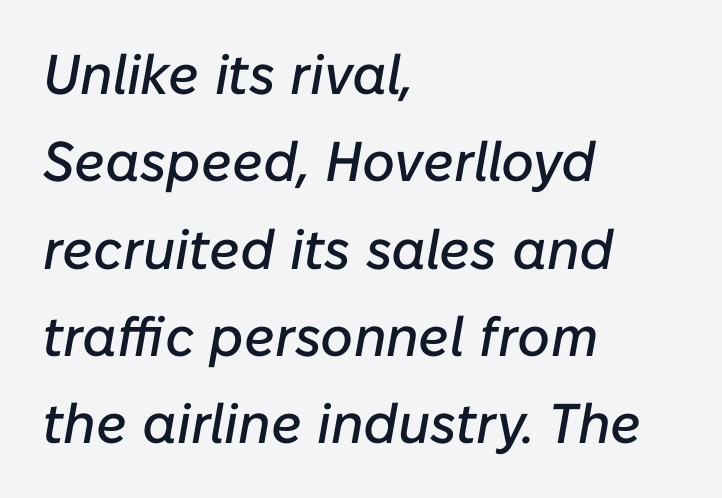
Q: Is the text italic (slanted)? A: Yes, it leans right by about 10 degrees.
Q: Is the text underlined? A: No.
Q: How is the paragraph aligned? A: Left-aligned.
Q: Is the spacing between letters normal or unusually wide? A: Normal.
Q: Is the spacing between lines tight, normal or loose? A: Normal.
Q: Width (condensed, normal, or wide)? A: Normal.
Q: Stroke contrast? A: Low.
Q: x-height? A: Medium.
Q: Monospaced? A: No.
